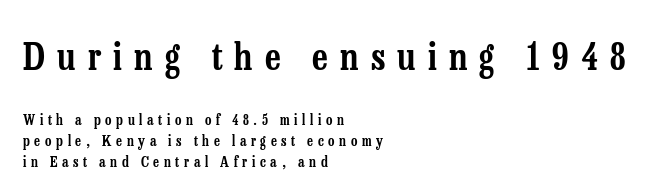
Italic: no, the glyphs are upright roman. The tracking reads as deliberately expanded to a designer's eye. This sample is left-justified, so line endings fall wherever the words run out. Note the varied advance widths — an 'i' is clearly narrower than an 'm'.
